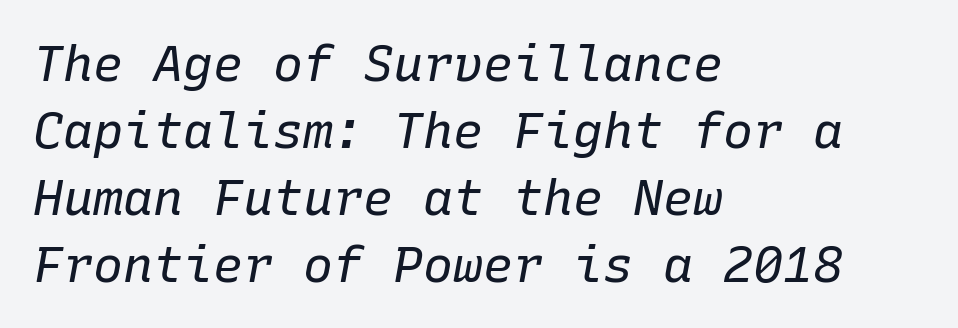
The image shows 50 px regular-weight type, italic (leaning right), monospaced; set left-aligned, normal line spacing (1.34x), normal letter spacing, not underlined; low stroke contrast and a medium x-height.
